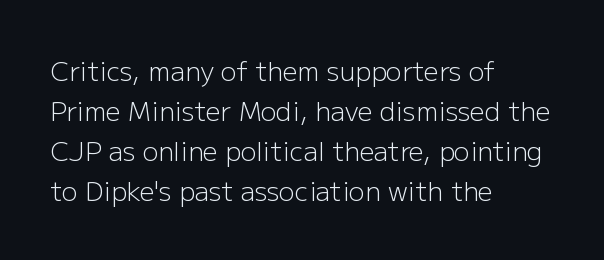
{"italic": "no", "bold": "no", "underline": "no", "align": "left", "line_spacing": "normal", "line_spacing_ratio": 1.54, "letter_spacing": "normal", "letter_spacing_em": 0.0, "glyph_px": 26}
